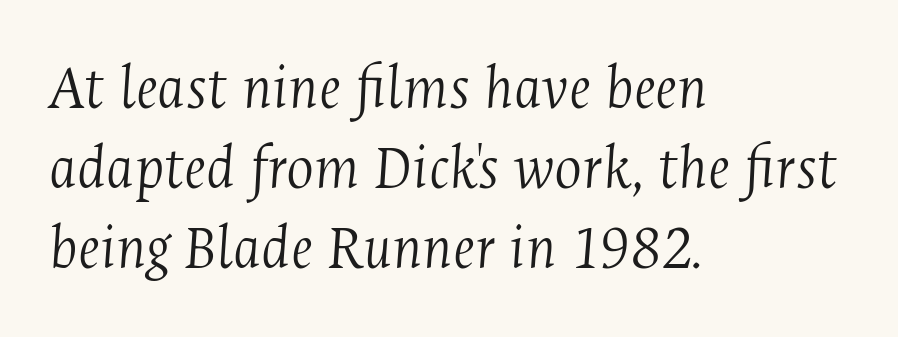
Q: Is the text bold? A: No.
Q: Is the text italic (slanted)? A: Yes, it leans right by about 4 degrees.
Q: Is the typeface a serif or a sans-serif typeface? A: Serif.
Q: Is the text underlined? A: No.
Q: How is the paragraph aligned? A: Left-aligned.
Q: Is the spacing between letters normal or unusually wide? A: Normal.
Q: Width (condensed, normal, or wide)? A: Condensed.
Q: Stroke contrast? A: Medium.
Q: x-height? A: Medium.
Q: Monospaced? A: No.
